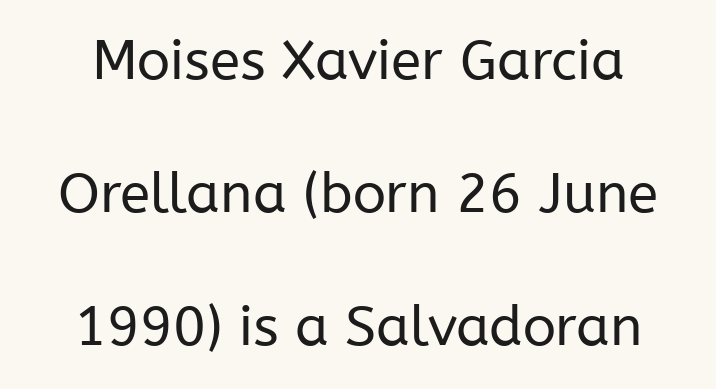
Q: Is the text bold? A: No.
Q: Is the text italic (slanted)? A: No, it is upright.
Q: Is the typeface a serif or a sans-serif typeface? A: Sans-serif.
Q: Is the text underlined? A: No.
Q: Is the spacing between letters normal or unusually wide? A: Normal.
Q: Is the spacing between lines tight, normal or loose? A: Loose.
Q: Width (condensed, normal, or wide)? A: Normal.
Q: Stroke contrast? A: Low.
Q: x-height? A: Medium.
Q: Monospaced? A: No.
